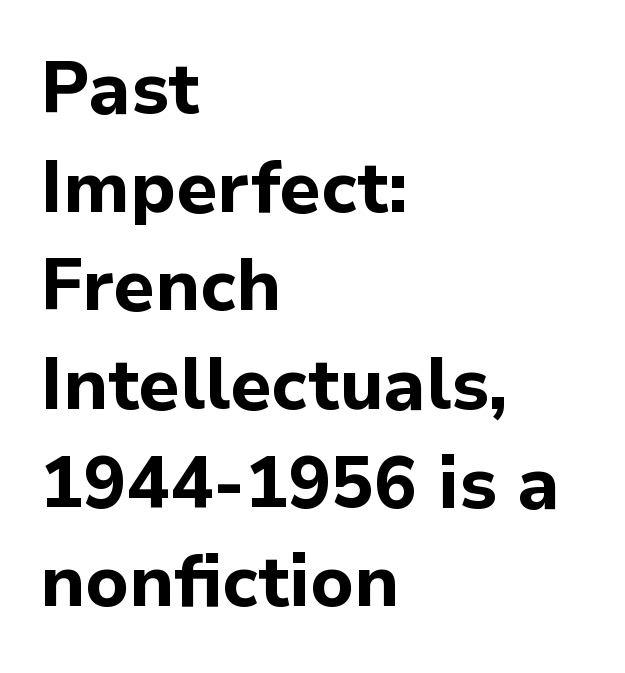
The image shows 72 px bold sans-serif type, upright; set left-aligned, normal line spacing (1.37x), normal letter spacing, not underlined; low stroke contrast and a medium x-height.
